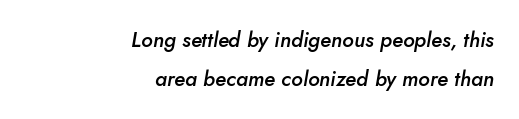
{"italic": "yes", "lean": "right", "slant_degrees": 10, "bold": "semi", "underline": "no", "align": "right", "line_spacing_ratio": 1.84, "letter_spacing": "normal", "letter_spacing_em": 0.0, "glyph_px": 21}
